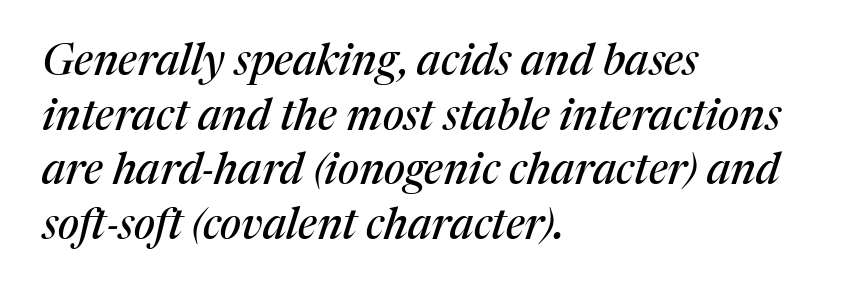
Q: Is the text italic (slanted)? A: Yes, it leans right by about 17 degrees.
Q: Is the typeface a serif or a sans-serif typeface? A: Serif.
Q: Is the text underlined? A: No.
Q: How is the paragraph aligned? A: Left-aligned.
Q: Is the spacing between letters normal or unusually wide? A: Normal.
Q: Is the spacing between lines tight, normal or loose? A: Normal.
Q: Width (condensed, normal, or wide)? A: Normal.
Q: Stroke contrast? A: Medium.
Q: x-height? A: Medium.
Q: Monospaced? A: No.
